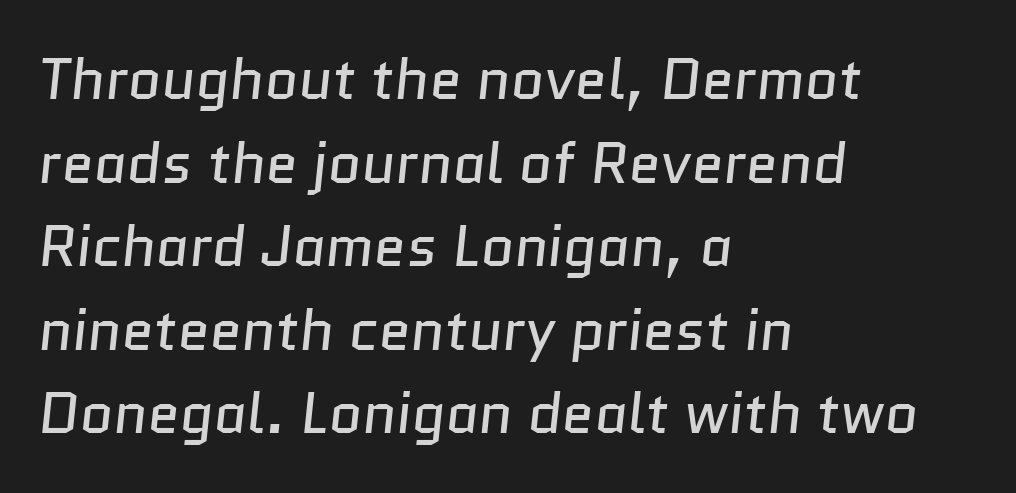
{"serif": "no", "bold": "no", "weight": "regular", "width": "normal", "stroke_contrast": "low", "x_height": "medium", "monospaced": "no", "underline": "no", "align": "left", "line_spacing": "normal", "line_spacing_ratio": 1.44, "letter_spacing": "normal", "letter_spacing_em": 0.0, "glyph_px": 58}
